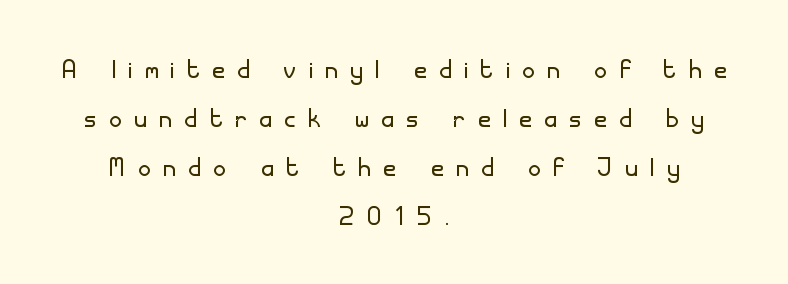
This is roman type, the default non-slanted kind. Are there feet on the stems? There aren't — it's a sans. Between one letter and the next there's a generous, obvious gap. Proportional: the letters do not fall into vertical columns.
